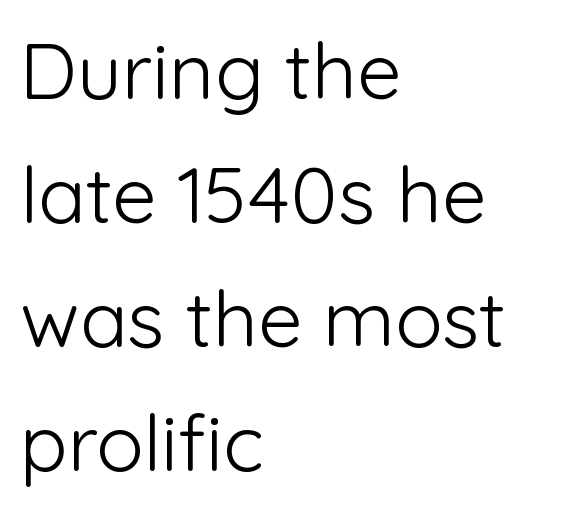
This is sans-serif lettering, the kind often seen on screens and signage. The passage shown is not underscored anywhere. The type sits square on the baseline with zero lean. Weight: regular or lighter. Here the designer chose a conventional face with non-uniform glyph widths. Spacing between characters is what you'd get straight out of the box.
